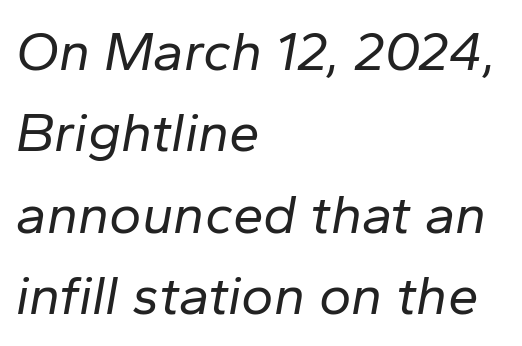
The image shows 55 px regular-weight type, italic (leaning right); set left-aligned, normal line spacing (1.48x), normal letter spacing, not underlined; low stroke contrast and a medium x-height.
